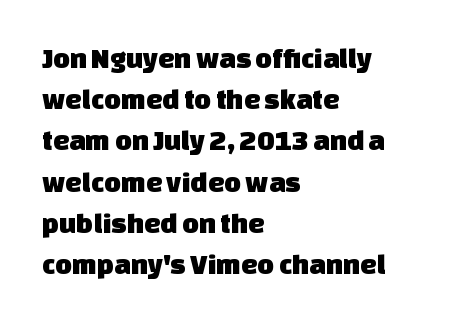
The image shows 29 px sans-serif type; set left-aligned, normal line spacing (1.42x), normal letter spacing, not underlined; low stroke contrast and a large x-height.
